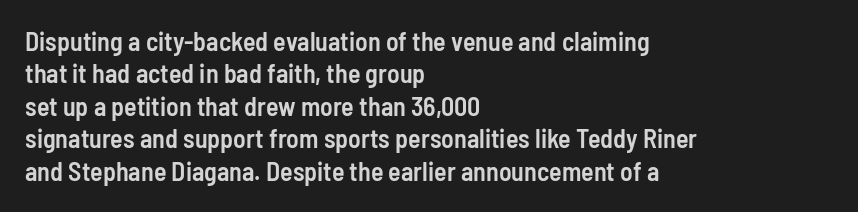
{"italic": "no", "bold": "semi", "underline": "no", "align": "left", "line_spacing": "normal", "line_spacing_ratio": 1.25, "letter_spacing": "normal", "letter_spacing_em": 0.0, "glyph_px": 26}
